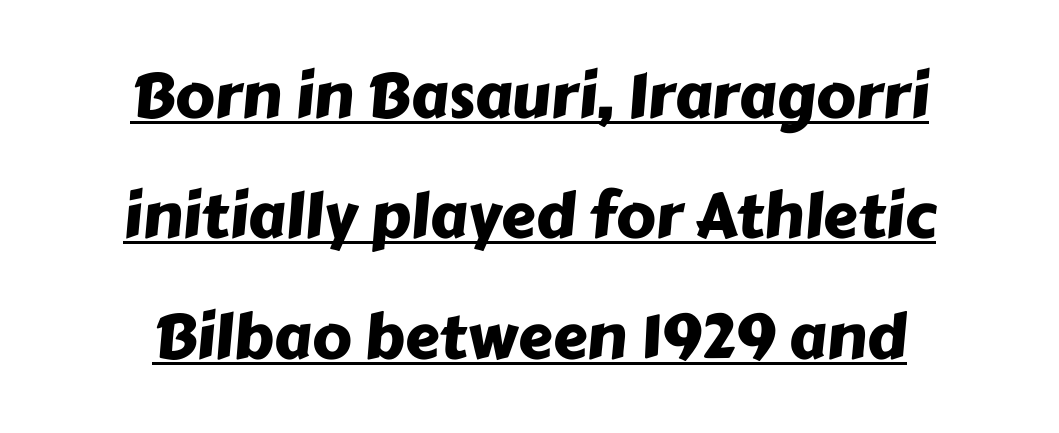
Q: Is the typeface a serif or a sans-serif typeface? A: Sans-serif.
Q: Is the text underlined? A: Yes.
Q: How is the paragraph aligned? A: Centered.
Q: Is the spacing between letters normal or unusually wide? A: Normal.
Q: Is the spacing between lines tight, normal or loose? A: Loose.
Q: Width (condensed, normal, or wide)? A: Normal.
Q: Stroke contrast? A: Low.
Q: x-height? A: Medium.
Q: Monospaced? A: No.
